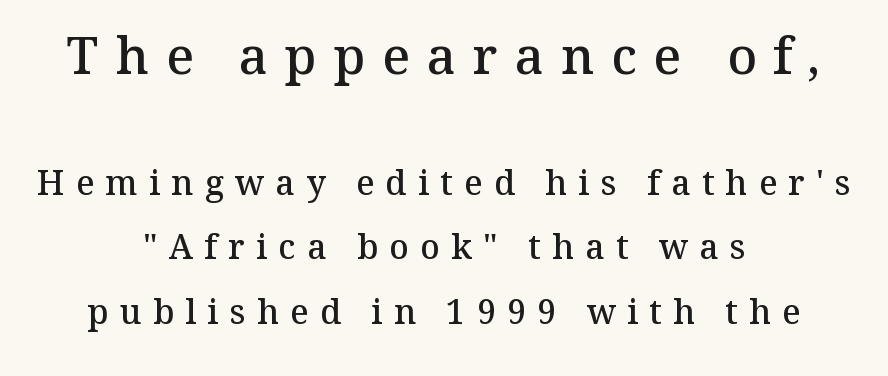
The image shows 51 px semibold serif type, upright; set centered, line spacing 1.89x, unusually wide letter spacing (+0.33 em), not underlined; the first (top) block is 1.5x larger; medium stroke contrast and a medium x-height.
